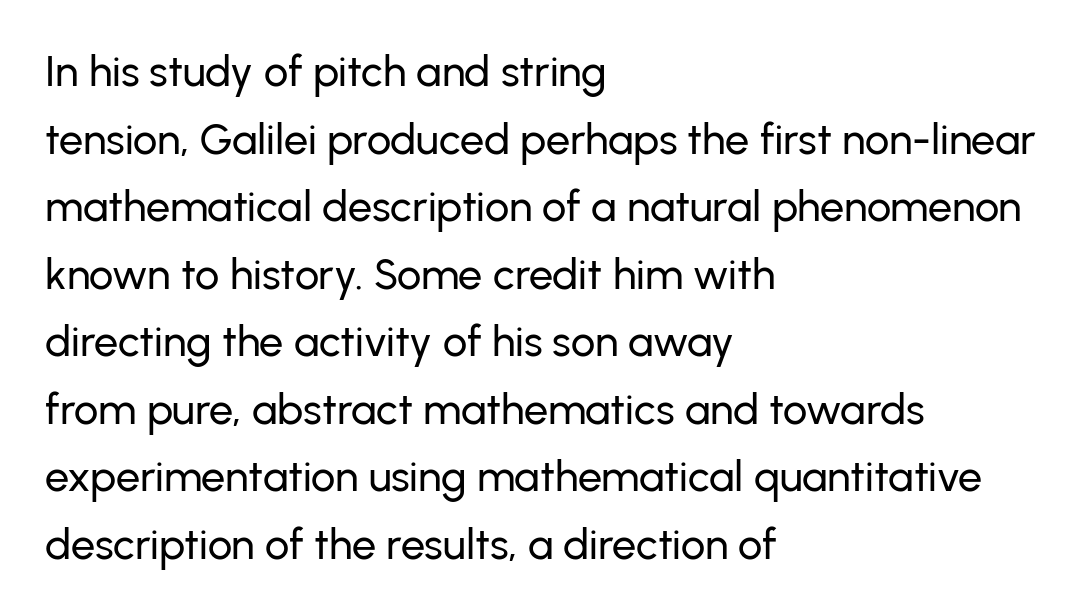
Q: Is the text italic (slanted)? A: No, it is upright.
Q: Is the typeface a serif or a sans-serif typeface? A: Sans-serif.
Q: Is the text underlined? A: No.
Q: How is the paragraph aligned? A: Left-aligned.
Q: Is the spacing between letters normal or unusually wide? A: Normal.
Q: Is the spacing between lines tight, normal or loose? A: Normal.
Q: Width (condensed, normal, or wide)? A: Normal.
Q: Stroke contrast? A: Low.
Q: x-height? A: Medium.
Q: Monospaced? A: No.
